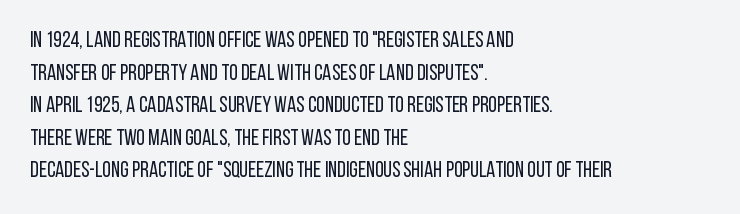
Q: Is the text bold? A: No.
Q: Is the text italic (slanted)? A: No, it is upright.
Q: Is the text underlined? A: No.
Q: How is the paragraph aligned? A: Left-aligned.
Q: Is the spacing between letters normal or unusually wide? A: Normal.
Q: Is the spacing between lines tight, normal or loose? A: Normal.
